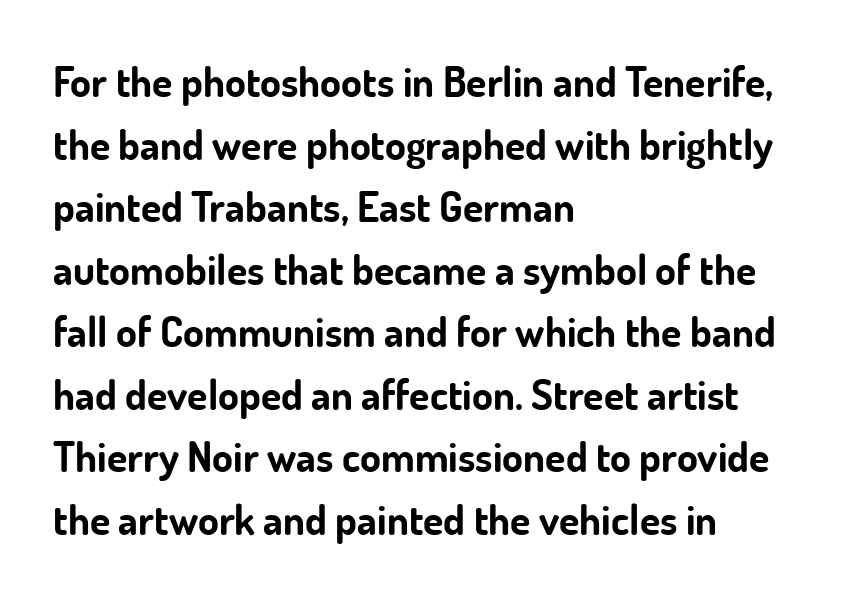
Q: Is the text bold? A: Yes.
Q: Is the text italic (slanted)? A: No, it is upright.
Q: Is the typeface a serif or a sans-serif typeface? A: Sans-serif.
Q: Is the text underlined? A: No.
Q: How is the paragraph aligned? A: Left-aligned.
Q: Is the spacing between letters normal or unusually wide? A: Normal.
Q: Is the spacing between lines tight, normal or loose? A: Normal.
Q: Width (condensed, normal, or wide)? A: Normal.
Q: Stroke contrast? A: Low.
Q: x-height? A: Small.
Q: Monospaced? A: No.
